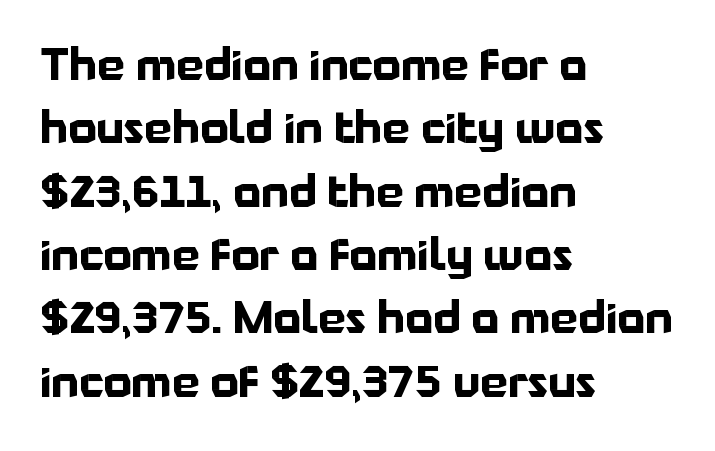
The image shows 44 px bold sans-serif type, upright; set left-aligned, normal line spacing (1.44x), normal letter spacing, not underlined; low stroke contrast and a medium x-height.
